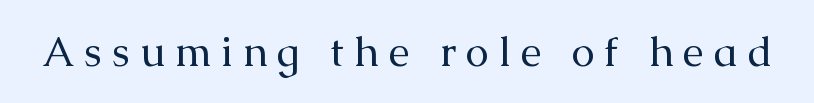
Decoration check: the copy has no underline. The axis of the letterforms is exactly vertical. Proportional: the letters do not fall into vertical columns. Little horizontal feet cap the strokes, marking this as serif type. On a weight scale, this lands at 450 or below. Display-style spreading of the glyphs; the letterfit is very open.
